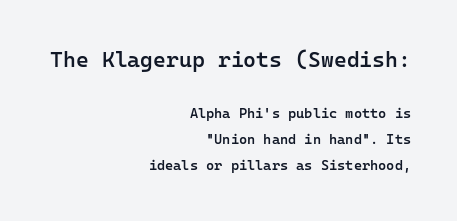
Q: Is the text bold? A: Semi-bold.
Q: Is the text italic (slanted)? A: No, it is upright.
Q: Is the text underlined? A: No.
Q: How is the paragraph aligned? A: Right-aligned.
Q: Is the spacing between letters normal or unusually wide? A: Normal.
Q: Which block of text is set in a larger size, the first (top) or the second (bottom)? A: The first (top) one.
